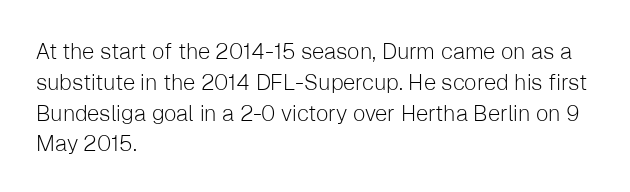
Summary of vertical rhythm: regular, with standard interline spacing. Short note: letters normally spaced. The font's upright variant was chosen for this text. Casual observation: everything's shoved over to the left.
